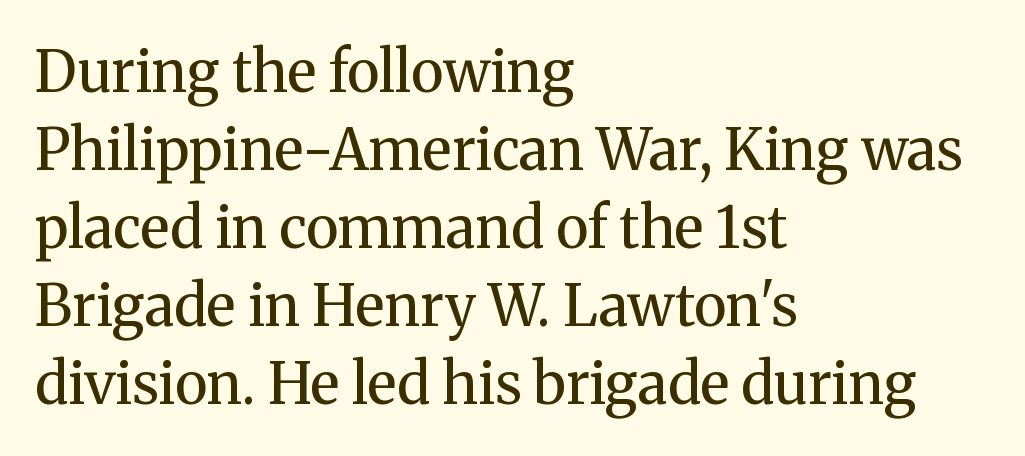
Q: Is the text bold? A: No.
Q: Is the text italic (slanted)? A: No, it is upright.
Q: Is the typeface a serif or a sans-serif typeface? A: Serif.
Q: Is the text underlined? A: No.
Q: How is the paragraph aligned? A: Left-aligned.
Q: Is the spacing between letters normal or unusually wide? A: Normal.
Q: Is the spacing between lines tight, normal or loose? A: Normal.
Q: Width (condensed, normal, or wide)? A: Normal.
Q: Stroke contrast? A: Medium.
Q: x-height? A: Medium.
Q: Monospaced? A: No.
